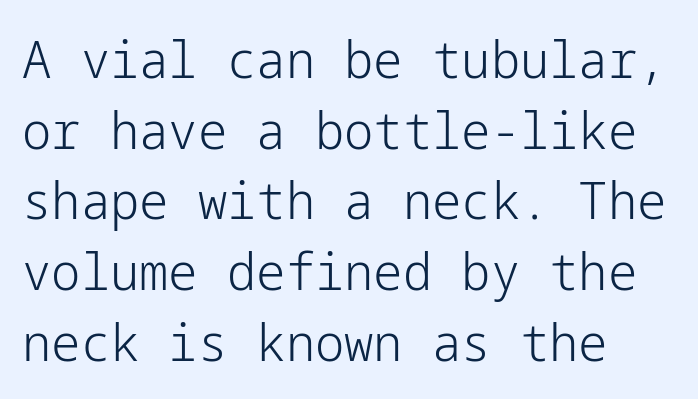
Q: Is the text bold? A: No.
Q: Is the text italic (slanted)? A: No, it is upright.
Q: Is the typeface a serif or a sans-serif typeface? A: Sans-serif.
Q: Is the text underlined? A: No.
Q: How is the paragraph aligned? A: Left-aligned.
Q: Is the spacing between letters normal or unusually wide? A: Normal.
Q: Is the spacing between lines tight, normal or loose? A: Normal.
Q: Width (condensed, normal, or wide)? A: Normal.
Q: Stroke contrast? A: Low.
Q: x-height? A: Medium.
